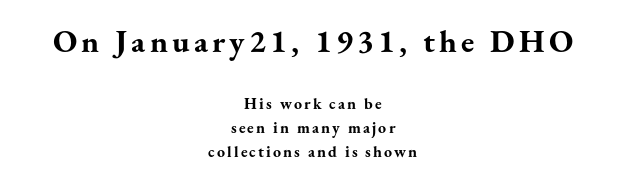
The image shows 32 px bold serif type, upright; set centered, normal line spacing (1.49x), not underlined; the first (top) block is 2.0x larger; medium stroke contrast and a small x-height.
